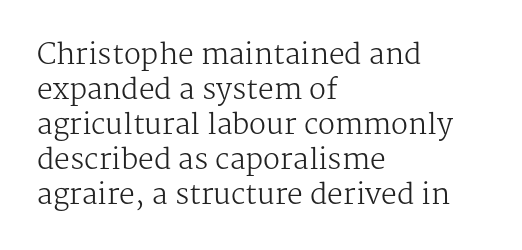
{"serif": "yes", "italic": "no", "bold": "no", "weight": "regular", "width": "normal", "stroke_contrast": "medium", "x_height": "medium", "monospaced": "no", "underline": "no", "align": "left", "line_spacing": "normal", "line_spacing_ratio": 1.25, "letter_spacing": "normal", "letter_spacing_em": 0.0, "glyph_px": 28}
